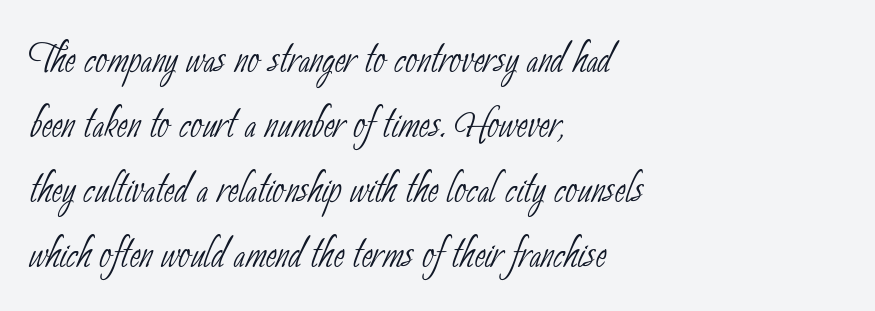
The image shows 52 px thin, condensed sans-serif type; set left-aligned, normal line spacing (1.25x), normal letter spacing, not underlined; low stroke contrast and a small x-height.
